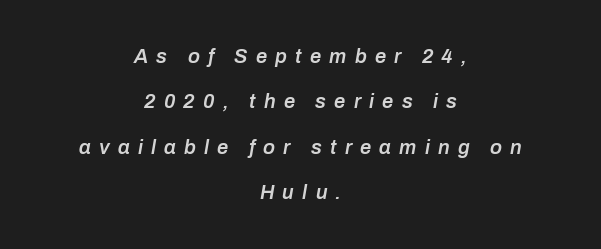
Observe the lean: these are italic letterforms. The zone under the glyphs is completely vacant. Short and long lines alike share a common midpoint. The strokes are fattened partway — semibold, not bold. What stands out about the letter spacing? Its width — letters are far apart. Honestly, the rows look like they've been pulled way apart.
